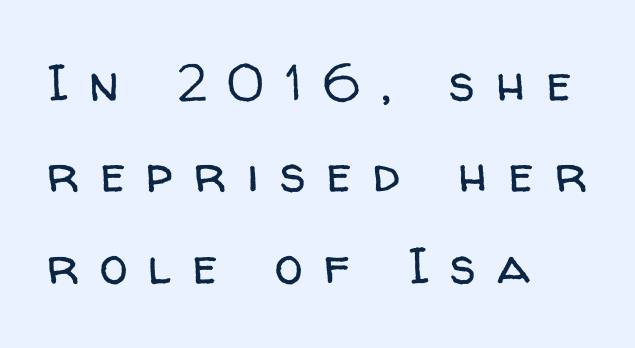
Does extra space separate the letters? Yes, quite a lot of it. Stroke terminals: plain, sans-serif. Lines of text with bare space underneath. Ascenders rise straight up at ninety degrees.
